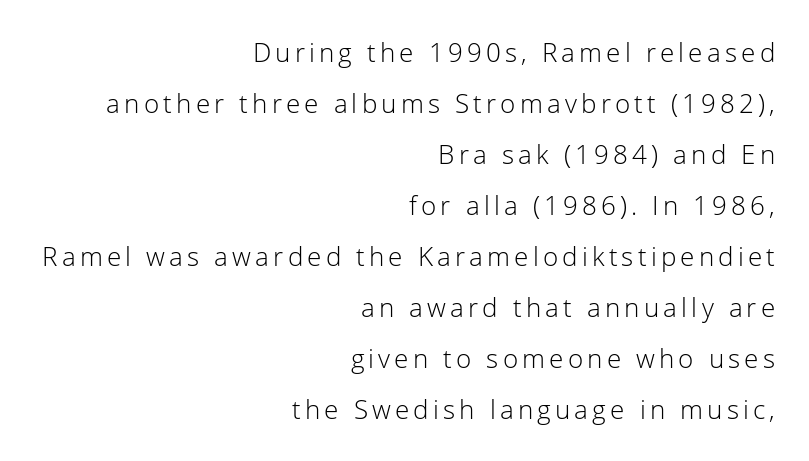
Q: Is the text bold? A: No.
Q: Is the text italic (slanted)? A: No, it is upright.
Q: Is the text underlined? A: No.
Q: How is the paragraph aligned? A: Right-aligned.
Q: Is the spacing between lines tight, normal or loose? A: Loose.
